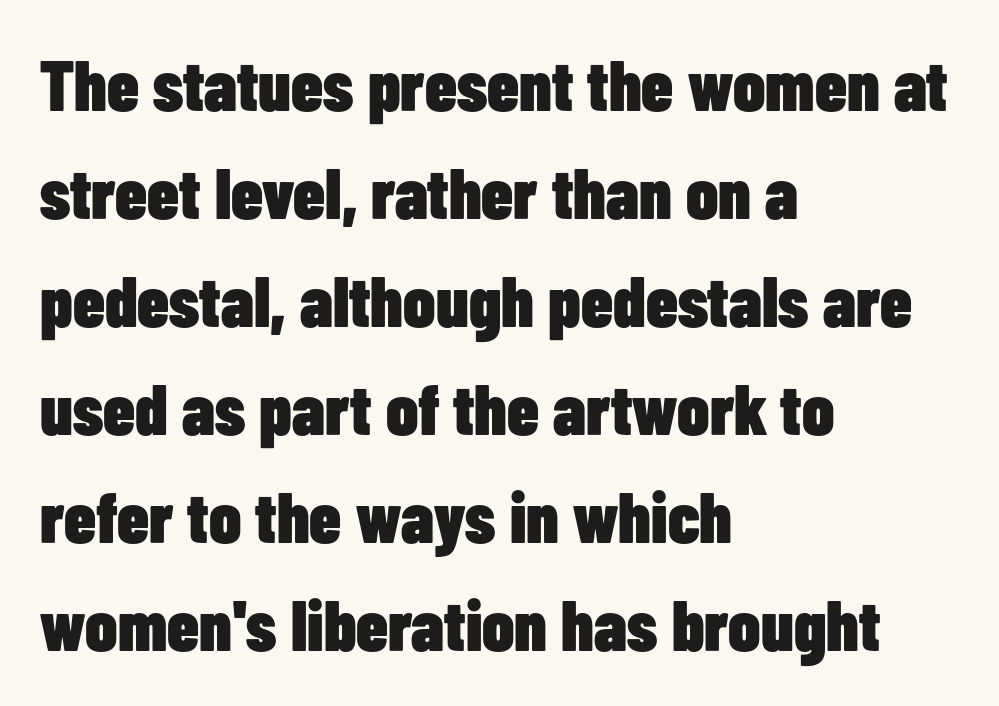
Q: Is the text bold? A: Yes.
Q: Is the text italic (slanted)? A: No, it is upright.
Q: Is the typeface a serif or a sans-serif typeface? A: Sans-serif.
Q: Is the text underlined? A: No.
Q: How is the paragraph aligned? A: Left-aligned.
Q: Is the spacing between letters normal or unusually wide? A: Normal.
Q: Is the spacing between lines tight, normal or loose? A: Normal.
Q: Width (condensed, normal, or wide)? A: Condensed.
Q: Stroke contrast? A: Low.
Q: x-height? A: Medium.
Q: Monospaced? A: No.
